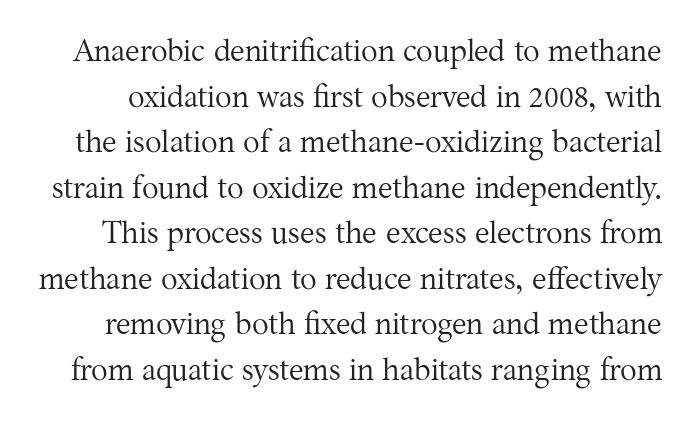
The image shows 31 px regular-weight serif type, upright; set normal line spacing (1.47x), normal letter spacing, not underlined; medium stroke contrast and a medium x-height.
